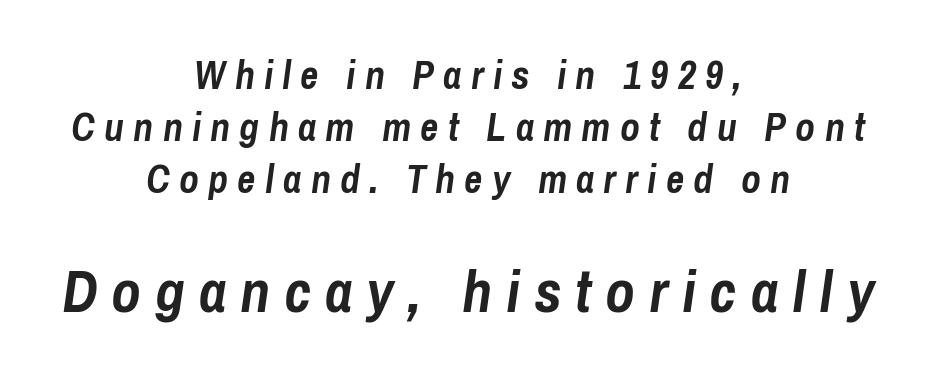
Looking at the ascenders, they clearly lean. Which margin do the lines hug? Neither — every line sits in the middle. If you squint, the bottom block still reads clearly — it's the larger of the two. Notice how descenders clear the ascenders below comfortably — that's standard leading. Set as a true bold cut, around the 700 mark. The space directly below the letters is spotless.
